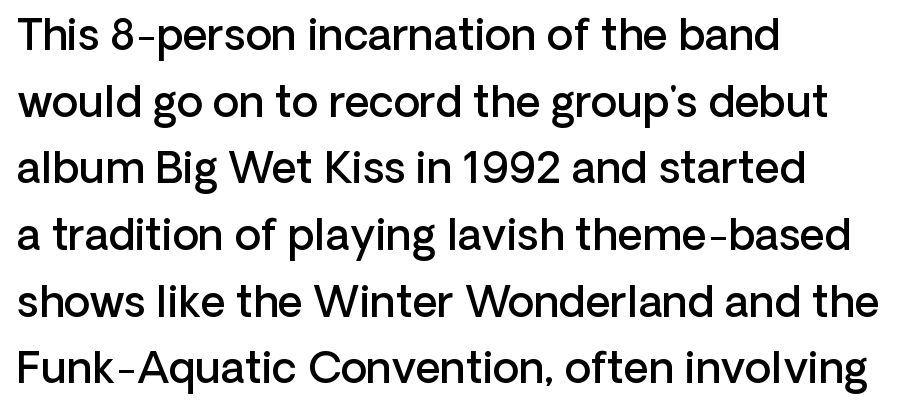
{"serif": "no", "italic": "no", "bold": "semi", "weight": "semibold", "width": "normal", "stroke_contrast": "low", "x_height": "medium", "monospaced": "no", "underline": "no", "align": "left", "line_spacing": "normal", "line_spacing_ratio": 1.55, "letter_spacing": "normal", "letter_spacing_em": 0.0, "glyph_px": 43}
